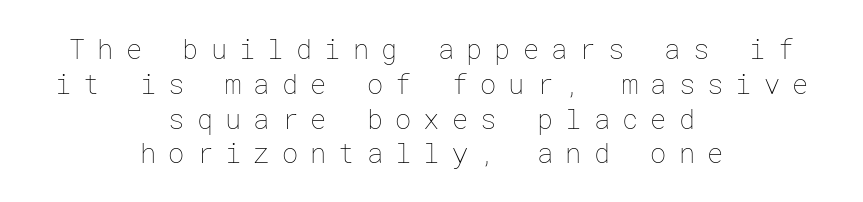
Q: Is the text bold? A: No.
Q: Is the text italic (slanted)? A: No, it is upright.
Q: Is the text underlined? A: No.
Q: How is the paragraph aligned? A: Centered.
Q: Is the spacing between letters normal or unusually wide? A: Unusually wide.
Q: Is the spacing between lines tight, normal or loose? A: Normal.
